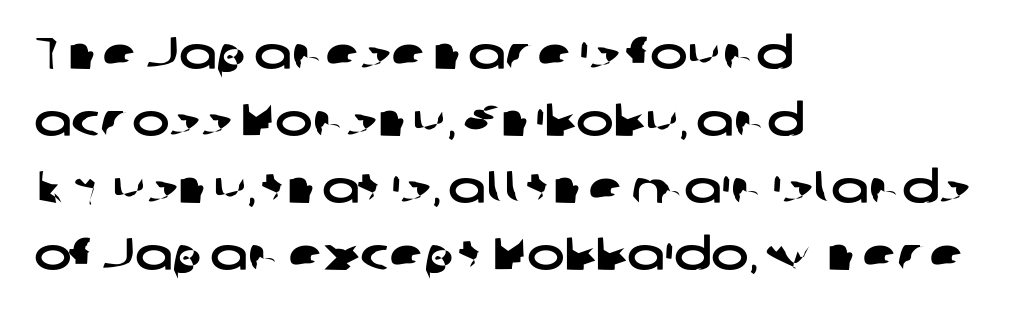
The image shows 45 px wide sans-serif type; set left-aligned, normal line spacing (1.49x), normal letter spacing, not underlined; low stroke contrast and a medium x-height.
